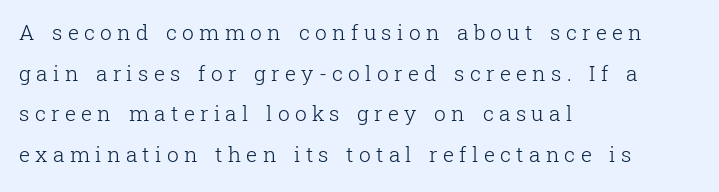
The font's upright variant was chosen for this text. Decoration check: the copy has no underline. The passage shown has open, widely tracked lettering throughout. No extra ink here — the face is not bold. The passage shown stacks its lines with a broad gap. Each line starts at the same left margin while the right side varies.
